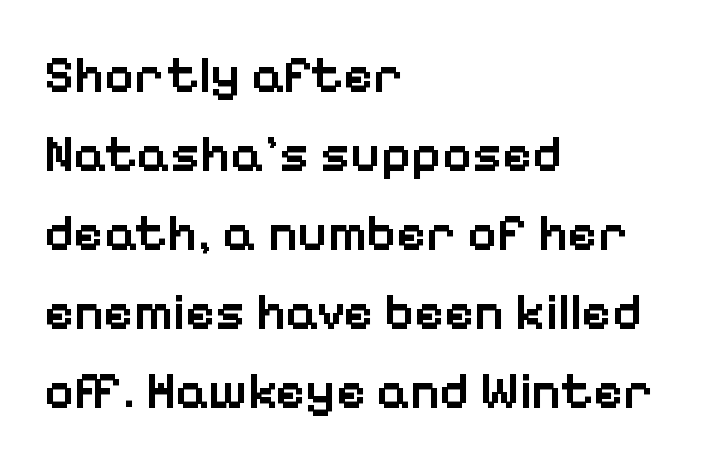
Q: Is the text bold? A: Semi-bold.
Q: Is the text italic (slanted)? A: No, it is upright.
Q: Is the typeface a serif or a sans-serif typeface? A: Sans-serif.
Q: Is the text underlined? A: No.
Q: How is the paragraph aligned? A: Left-aligned.
Q: Is the spacing between letters normal or unusually wide? A: Normal.
Q: Is the spacing between lines tight, normal or loose? A: Normal.
Q: Width (condensed, normal, or wide)? A: Normal.
Q: Stroke contrast? A: Low.
Q: x-height? A: Medium.
Q: Monospaced? A: No.
